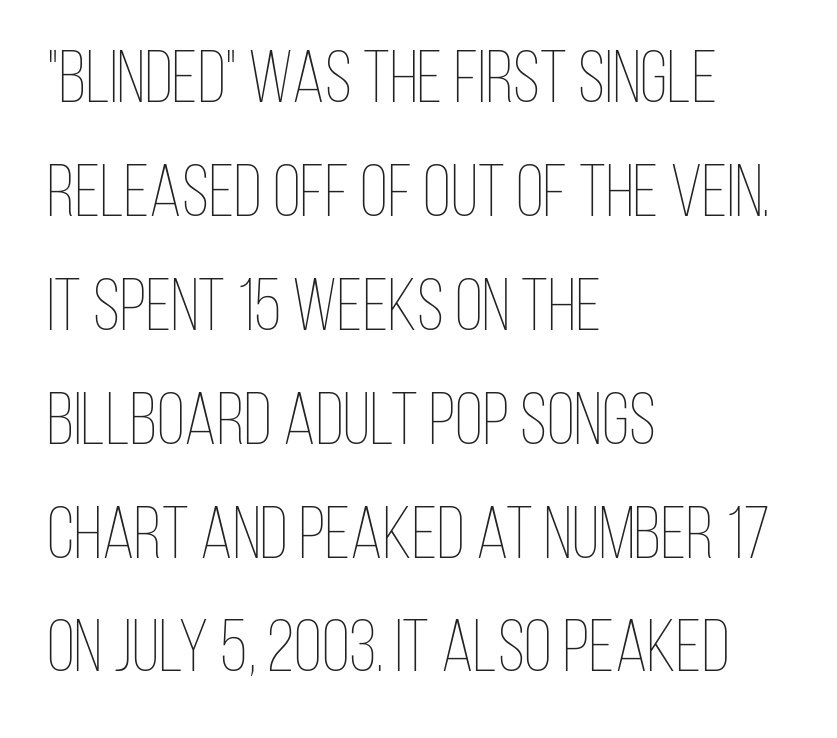
The image shows 73 px thin, condensed type, upright; set left-aligned, normal line spacing (1.56x), normal letter spacing, not underlined; low stroke contrast and a large x-height.
